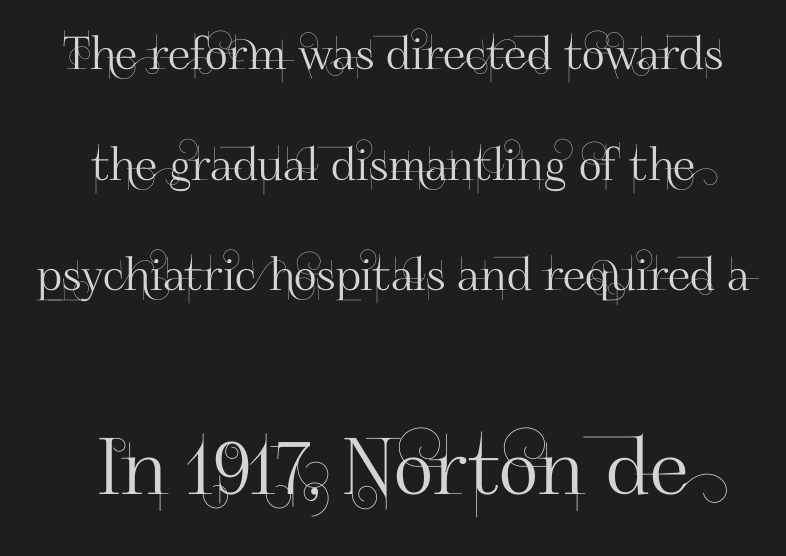
Successive baselines arrive slowly, with a big drop between each. Italic? Not at all — the glyphs are vertical. A sans-serif font was chosen for this passage. Every row of glyphs is offset so its center matches the block's center.
